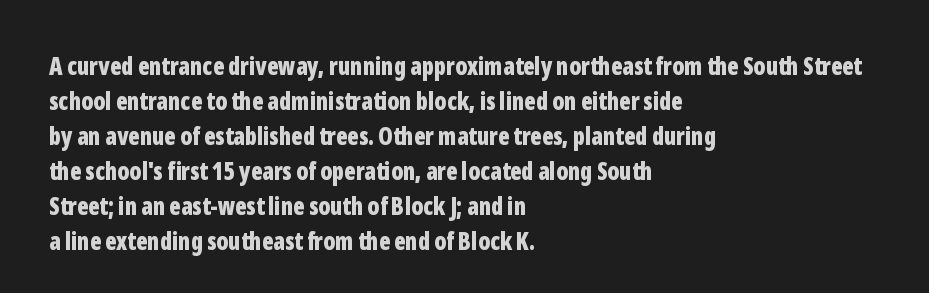
Q: Is the text bold? A: Yes.
Q: Is the text italic (slanted)? A: No, it is upright.
Q: Is the text underlined? A: No.
Q: How is the paragraph aligned? A: Left-aligned.
Q: Is the spacing between letters normal or unusually wide? A: Normal.
Q: Is the spacing between lines tight, normal or loose? A: Normal.
